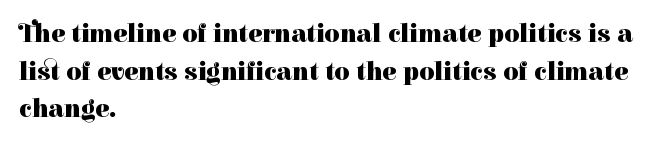
The image shows 26 px bold type, upright; set left-aligned, normal line spacing (1.45x), normal letter spacing, not underlined.
